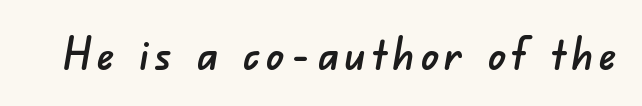
Q: Is the typeface a serif or a sans-serif typeface? A: Sans-serif.
Q: Is the text underlined? A: No.
Q: Width (condensed, normal, or wide)? A: Normal.
Q: Stroke contrast? A: Low.
Q: x-height? A: Small.
Q: Monospaced? A: No.
